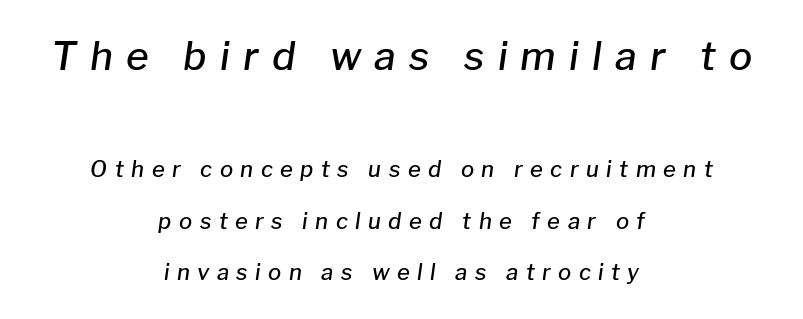
The image shows 39 px semibold type, italic (leaning right); set centered, loose line spacing (2.35x), unusually wide letter spacing (+0.34 em), not underlined; the first (top) block is 1.77x larger; low stroke contrast and a medium x-height.
